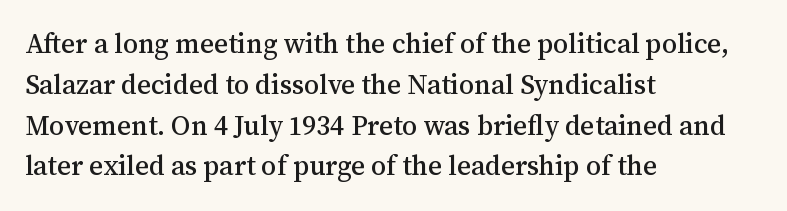
{"italic": "no", "underline": "no", "align": "left", "line_spacing": "normal", "line_spacing_ratio": 1.51, "letter_spacing": "normal", "letter_spacing_em": 0.0, "glyph_px": 27}
